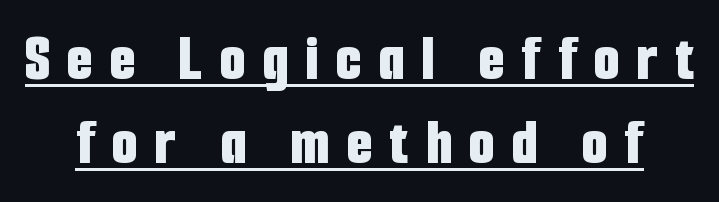
What kind of face is this? One without serifs — a sans. Words appear elongated and porous because spacing is wide. You can see a thin bar hugging the bottom of the glyphs. Here the designer chose a conventional face with non-uniform glyph widths.
